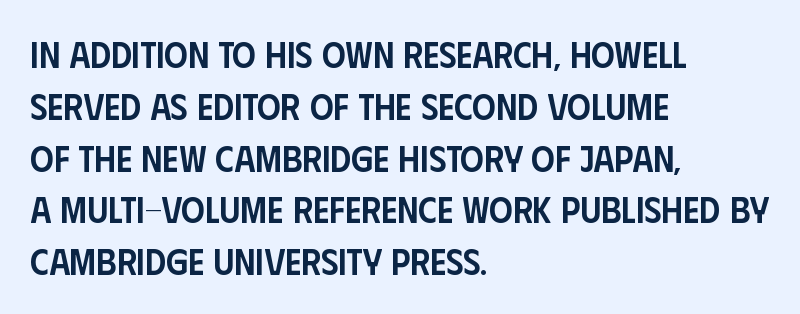
Q: Is the text bold? A: Semi-bold.
Q: Is the text italic (slanted)? A: No, it is upright.
Q: Is the typeface a serif or a sans-serif typeface? A: Sans-serif.
Q: Is the text underlined? A: No.
Q: How is the paragraph aligned? A: Left-aligned.
Q: Is the spacing between letters normal or unusually wide? A: Normal.
Q: Is the spacing between lines tight, normal or loose? A: Normal.
Q: Width (condensed, normal, or wide)? A: Condensed.
Q: Stroke contrast? A: Low.
Q: x-height? A: Large.
Q: Monospaced? A: No.
